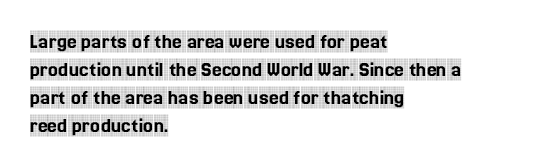
The image shows 22 px text type, upright; set left-aligned, normal line spacing (1.28x), normal letter spacing, not underlined.
